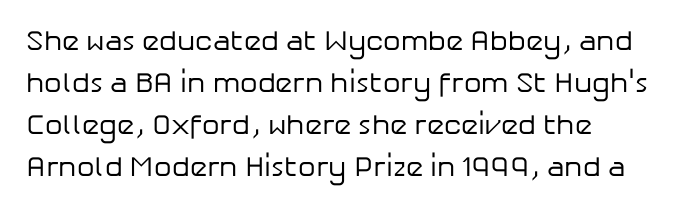
Q: Is the text bold? A: No.
Q: Is the text italic (slanted)? A: No, it is upright.
Q: Is the typeface a serif or a sans-serif typeface? A: Sans-serif.
Q: Is the text underlined? A: No.
Q: How is the paragraph aligned? A: Left-aligned.
Q: Is the spacing between letters normal or unusually wide? A: Normal.
Q: Is the spacing between lines tight, normal or loose? A: Normal.
Q: Width (condensed, normal, or wide)? A: Normal.
Q: Stroke contrast? A: Low.
Q: x-height? A: Medium.
Q: Monospaced? A: No.
